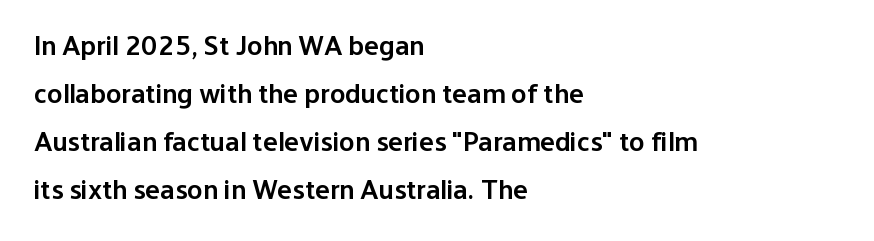
No italicization has been applied; the sample stays upright. These lines are set flush left with a ragged right edge. The face used here is proportionally spaced, like ordinary book or web type. Compared with an ordinary text face, these strokes are moderately heavier — a semibold. Is this a sans? Yes — the strokes have no serifs. Honestly, there is no underline to notice here at all.
